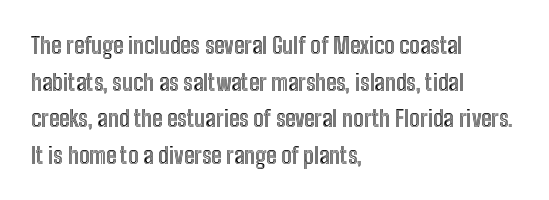
{"italic": "no", "underline": "no", "align": "left", "line_spacing": "normal", "line_spacing_ratio": 1.59, "letter_spacing": "normal", "letter_spacing_em": 0.0, "glyph_px": 23}
